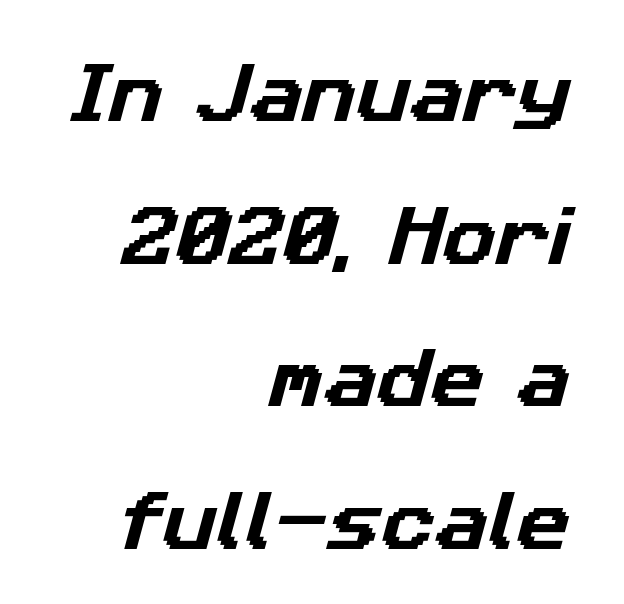
Q: Is the typeface a serif or a sans-serif typeface? A: Sans-serif.
Q: Is the text underlined? A: No.
Q: How is the paragraph aligned? A: Right-aligned.
Q: Is the spacing between letters normal or unusually wide? A: Normal.
Q: Is the spacing between lines tight, normal or loose? A: Loose.
Q: Width (condensed, normal, or wide)? A: Normal.
Q: Stroke contrast? A: Low.
Q: x-height? A: Medium.
Q: Monospaced? A: No.
